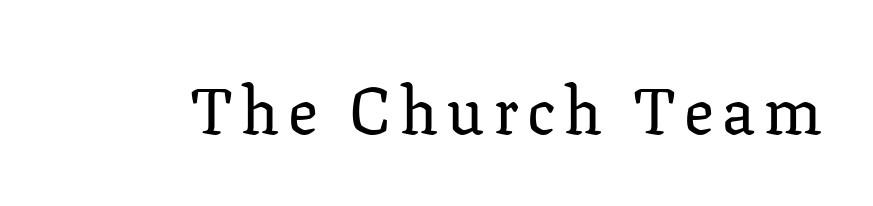
Q: Is the text italic (slanted)? A: No, it is upright.
Q: Is the typeface a serif or a sans-serif typeface? A: Serif.
Q: Is the text underlined? A: No.
Q: Width (condensed, normal, or wide)? A: Normal.
Q: Stroke contrast? A: Low.
Q: x-height? A: Medium.
Q: Monospaced? A: No.
